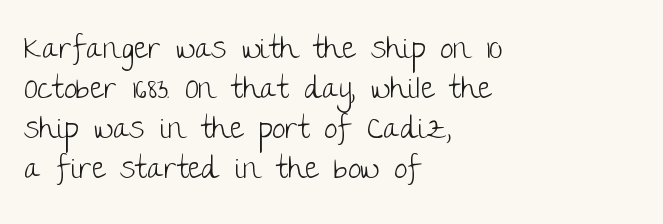
The image shows 30 px light sans-serif type, upright; set left-aligned, normal line spacing (1.33x), normal letter spacing, not underlined; low stroke contrast and a large x-height.
